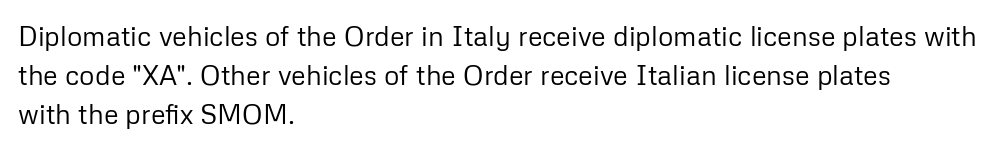
Q: Is the text bold? A: No.
Q: Is the text italic (slanted)? A: No, it is upright.
Q: Is the text underlined? A: No.
Q: How is the paragraph aligned? A: Left-aligned.
Q: Is the spacing between letters normal or unusually wide? A: Normal.
Q: Is the spacing between lines tight, normal or loose? A: Normal.
